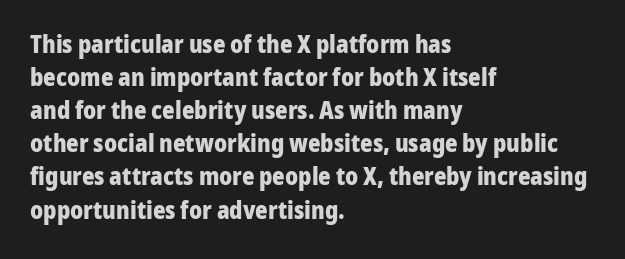
The image shows 24 px bold type, upright; set left-aligned, normal line spacing (1.38x), normal letter spacing, not underlined.
